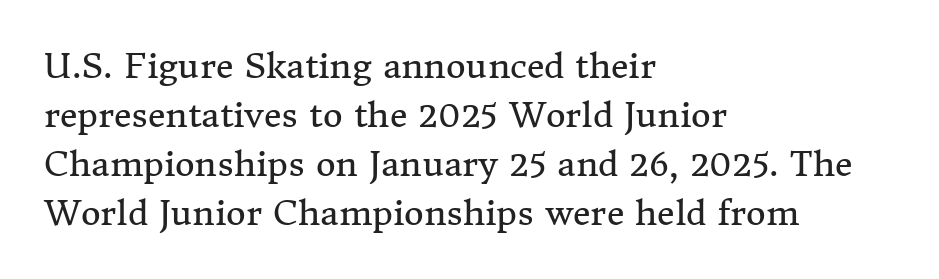
Q: Is the text bold? A: No.
Q: Is the text italic (slanted)? A: No, it is upright.
Q: Is the typeface a serif or a sans-serif typeface? A: Serif.
Q: Is the text underlined? A: No.
Q: How is the paragraph aligned? A: Left-aligned.
Q: Is the spacing between letters normal or unusually wide? A: Normal.
Q: Is the spacing between lines tight, normal or loose? A: Normal.
Q: Width (condensed, normal, or wide)? A: Normal.
Q: Stroke contrast? A: Medium.
Q: x-height? A: Medium.
Q: Monospaced? A: No.
